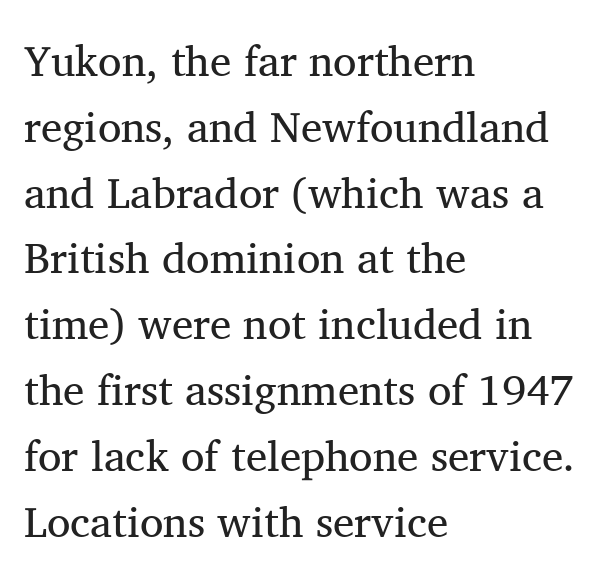
The image shows 43 px regular-weight serif type, upright; set left-aligned, normal line spacing (1.53x), normal letter spacing, not underlined; medium stroke contrast and a medium x-height.
